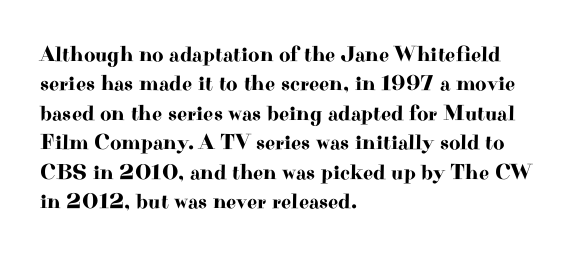
{"italic": "no", "underline": "no", "align": "left", "line_spacing": "normal", "line_spacing_ratio": 1.34, "letter_spacing": "normal", "letter_spacing_em": 0.0, "glyph_px": 22}
